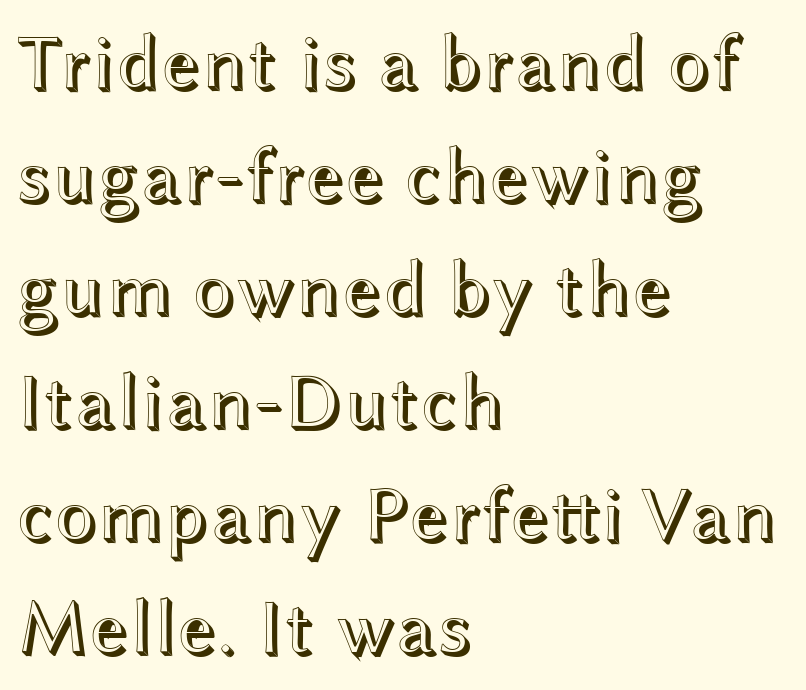
{"italic": "no", "width": "wide", "x_height": "medium", "monospaced": "no", "underline": "no", "align": "left", "line_spacing": "normal", "line_spacing_ratio": 1.45, "letter_spacing": "normal", "letter_spacing_em": 0.0, "glyph_px": 78}
